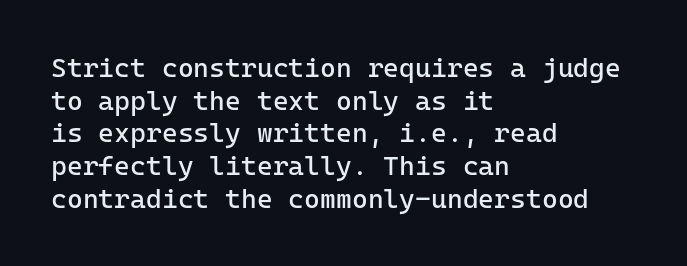
{"italic": "no", "bold": "no", "underline": "no", "align": "left", "line_spacing_ratio": 1.21, "letter_spacing": "normal", "letter_spacing_em": 0.0, "glyph_px": 27}
